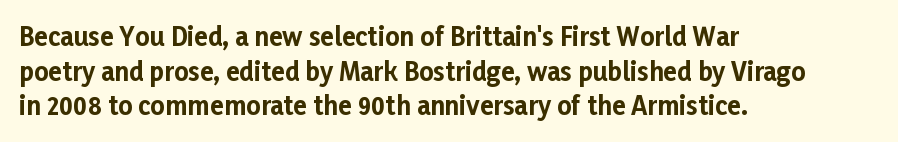
{"italic": "no", "bold": "yes", "underline": "no", "align": "left", "line_spacing": "normal", "line_spacing_ratio": 1.39, "letter_spacing": "normal", "letter_spacing_em": 0.0, "glyph_px": 25}
